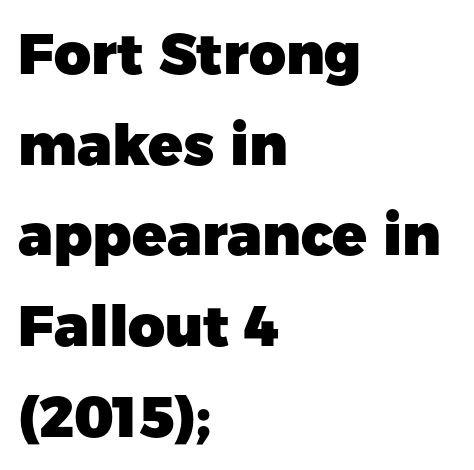
Q: Is the text bold? A: Yes.
Q: Is the text italic (slanted)? A: No, it is upright.
Q: Is the typeface a serif or a sans-serif typeface? A: Sans-serif.
Q: Is the text underlined? A: No.
Q: How is the paragraph aligned? A: Left-aligned.
Q: Is the spacing between letters normal or unusually wide? A: Normal.
Q: Is the spacing between lines tight, normal or loose? A: Normal.
Q: Width (condensed, normal, or wide)? A: Normal.
Q: Stroke contrast? A: Low.
Q: x-height? A: Medium.
Q: Monospaced? A: No.
